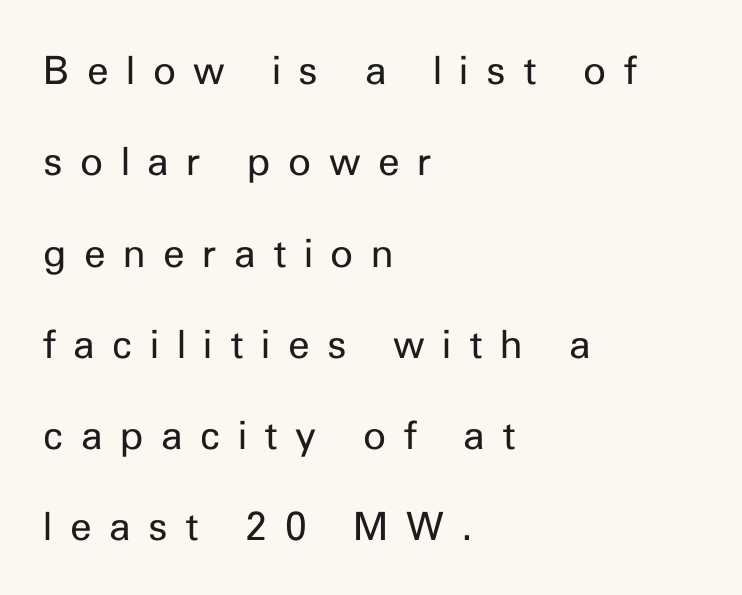
Varying glyph widths throughout — classic text-font behaviour. Observe the wide spacing: letters keep a clear distance from each other. No italicization has been applied; the sample stays upright. Are there feet on the stems? There aren't — it's a sans. Bare-footed words on every line.
